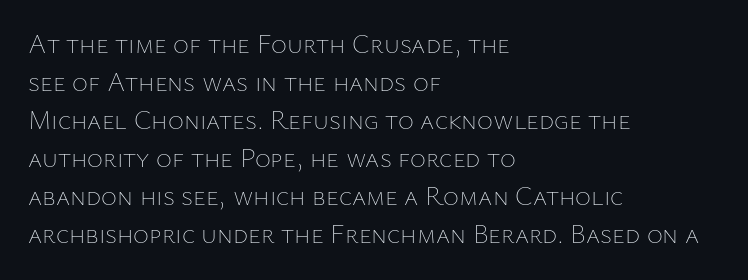
{"italic": "no", "bold": "no", "underline": "no", "align": "left", "line_spacing": "normal", "line_spacing_ratio": 1.41, "letter_spacing": "normal", "letter_spacing_em": 0.0, "glyph_px": 27}
